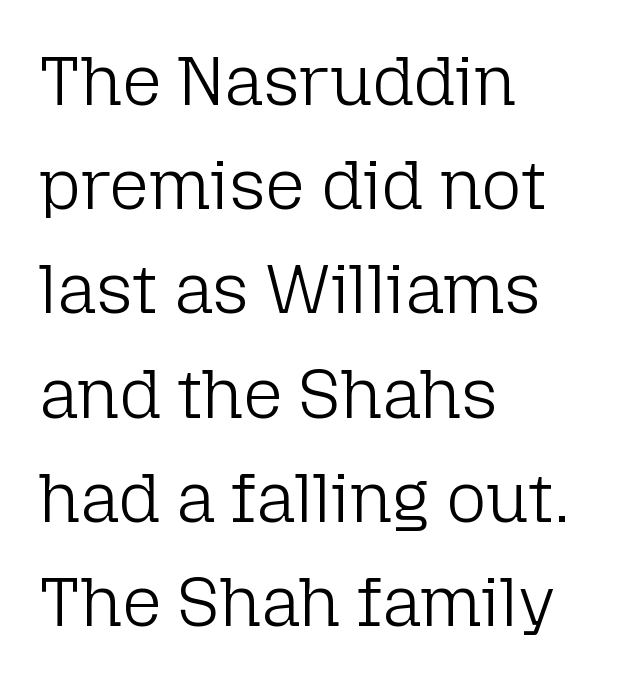
{"serif": "no", "italic": "no", "bold": "no", "weight": "light", "width": "normal", "stroke_contrast": "low", "x_height": "medium", "monospaced": "no", "underline": "no", "align": "left", "line_spacing": "normal", "line_spacing_ratio": 1.51, "letter_spacing": "normal", "letter_spacing_em": 0.0, "glyph_px": 69}
